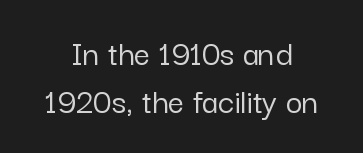
Q: Is the text italic (slanted)? A: No, it is upright.
Q: Is the typeface a serif or a sans-serif typeface? A: Sans-serif.
Q: Is the text underlined? A: No.
Q: How is the paragraph aligned? A: Centered.
Q: Is the spacing between letters normal or unusually wide? A: Normal.
Q: Is the spacing between lines tight, normal or loose? A: Normal.
Q: Width (condensed, normal, or wide)? A: Normal.
Q: Stroke contrast? A: Low.
Q: x-height? A: Medium.
Q: Monospaced? A: No.
